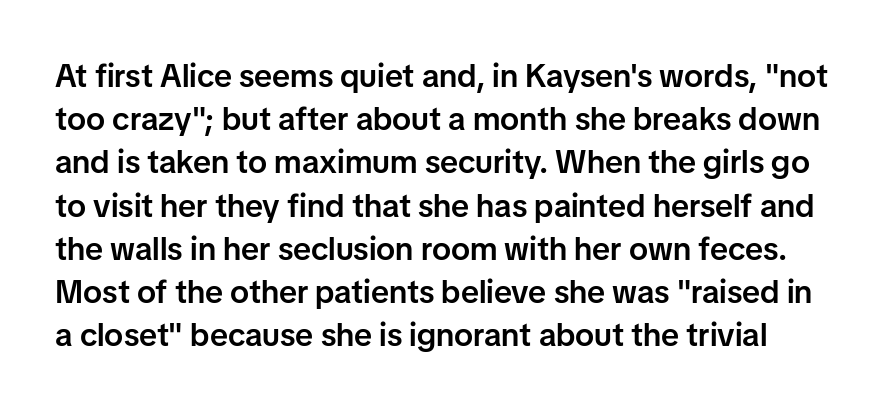
This sample keeps an unexceptional amount of space between lines. This rendering features lettering with no underline. In terms of letterform style, serifs are entirely absent. Notice the strokes are somewhat thickened but not fully heavy: this is a semibold. These lines are rendered in a variable-pitch font.
